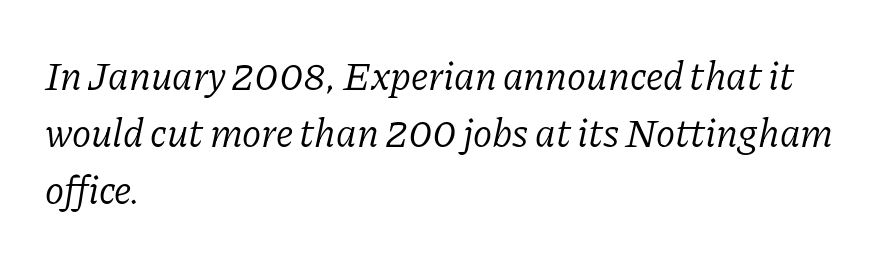
{"serif": "yes", "italic": "yes", "lean": "right", "slant_degrees": 11, "bold": "no", "weight": "light", "width": "normal", "stroke_contrast": "low", "x_height": "medium", "monospaced": "no", "underline": "no", "align": "left", "line_spacing": "normal", "line_spacing_ratio": 1.43, "letter_spacing": "normal", "letter_spacing_em": 0.0, "glyph_px": 40}
